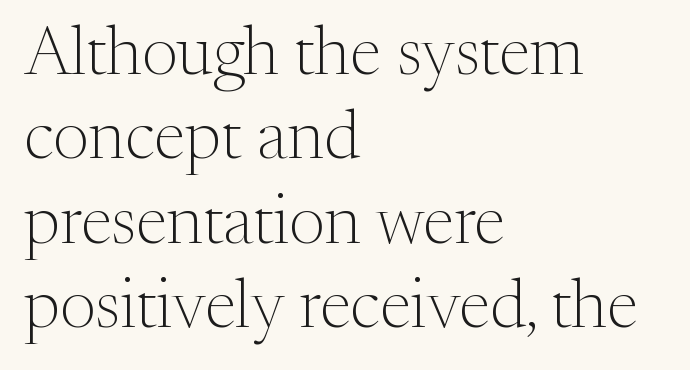
{"serif": "yes", "italic": "no", "bold": "no", "weight": "light", "width": "normal", "stroke_contrast": "medium", "x_height": "medium", "monospaced": "no", "underline": "no", "align": "left", "line_spacing_ratio": 1.24, "letter_spacing": "normal", "letter_spacing_em": 0.0, "glyph_px": 68}
